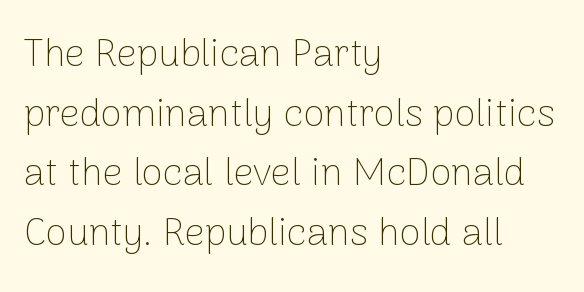
This sample keeps an unexceptional amount of space between lines. The face used here is proportionally spaced, like ordinary book or web type. Upright lettering throughout. The setting favours the left margin, as ordinary paragraphs usually do.
